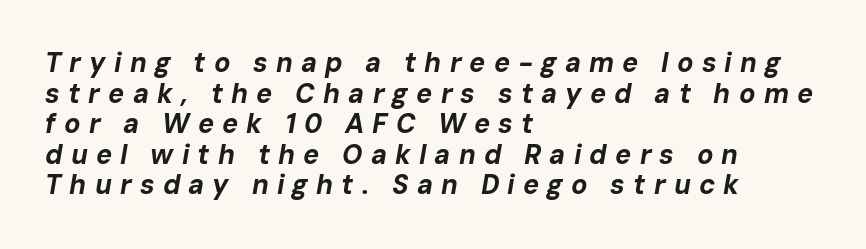
Q: Is the text bold? A: Yes.
Q: Is the text italic (slanted)? A: Yes, it leans right by about 10 degrees.
Q: Is the text underlined? A: No.
Q: How is the paragraph aligned? A: Left-aligned.
Q: Is the spacing between letters normal or unusually wide? A: Unusually wide.
Q: Is the spacing between lines tight, normal or loose? A: Tight.
